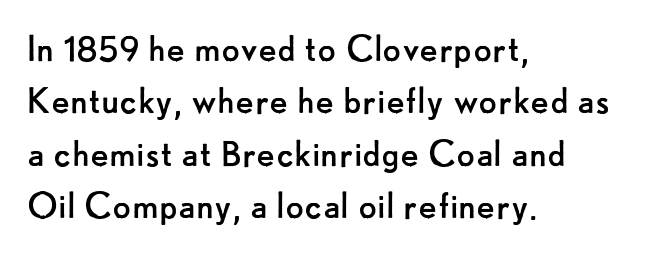
A quiet, ordinary-to-light weight characterises the typeface. This rendering uses left alignment, leaving the right contour irregular. A typesetter would call this proportional, since set widths differ per character. The typography opts for an upright posture over an oblique one. Words appear dense and cohesive because spacing is normal. The area under the type is left untouched.
